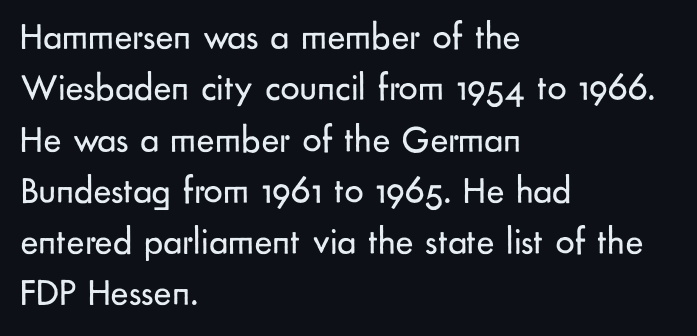
The image shows 38 px regular-weight sans-serif type, upright; set left-aligned, normal line spacing (1.35x), normal letter spacing, not underlined; low stroke contrast and a small x-height.
